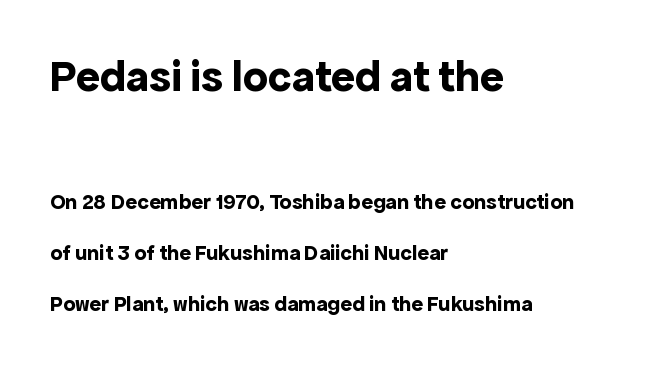
The image shows 45 px bold sans-serif type, upright; set left-aligned, loose line spacing (2.3x), normal letter spacing, not underlined; the first (top) block is 2.05x larger; a medium x-height.
